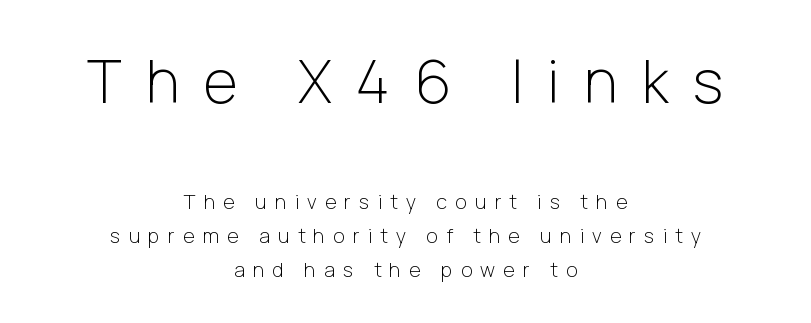
Each stroke keeps to a modest, everyday thickness or less. A clean baseline with only descenders dipping below it. Caption: multi-line text, centered on the measure. Short note: letters widely spaced.
